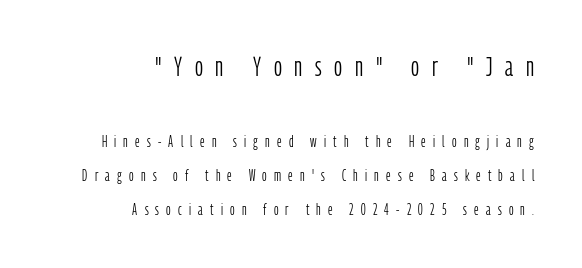
Which chunk is bigger? The first one — the top block dwarfs the bottom. Looks like regular typesetting: each glyph gets only the width it needs. The typesetter chose a ragged-left arrangement here. The vertical gap from one line to the next is large.
